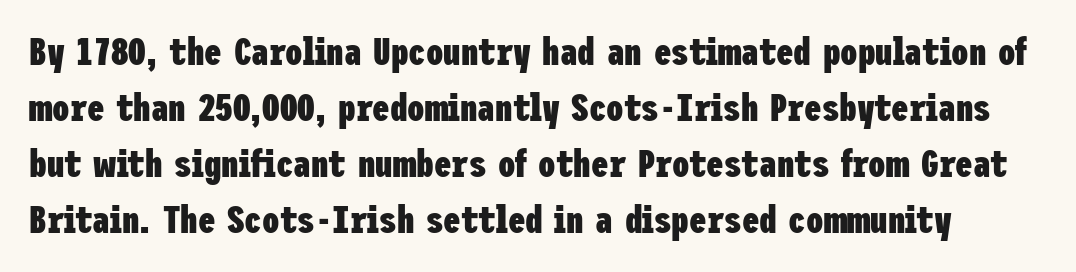
{"serif": "no", "italic": "no", "bold": "yes", "weight": "heavy", "width": "condensed", "stroke_contrast": "low", "x_height": "medium", "underline": "no", "line_spacing": "normal", "line_spacing_ratio": 1.44, "letter_spacing": "normal", "letter_spacing_em": 0.0, "glyph_px": 39}
